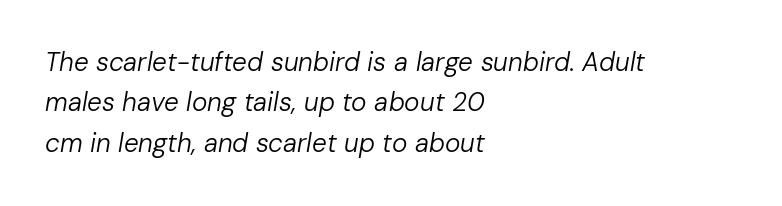
The image shows 26 px text type, italic (leaning right); set left-aligned, normal line spacing (1.55x), normal letter spacing, not underlined.
